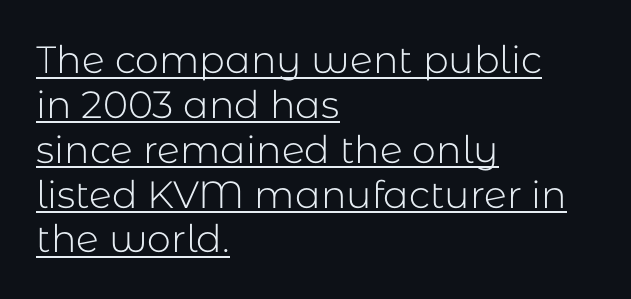
Q: Is the text bold? A: No.
Q: Is the text italic (slanted)? A: No, it is upright.
Q: Is the typeface a serif or a sans-serif typeface? A: Sans-serif.
Q: Is the text underlined? A: Yes.
Q: How is the paragraph aligned? A: Left-aligned.
Q: Is the spacing between letters normal or unusually wide? A: Normal.
Q: Width (condensed, normal, or wide)? A: Normal.
Q: Stroke contrast? A: Low.
Q: x-height? A: Medium.
Q: Monospaced? A: No.
